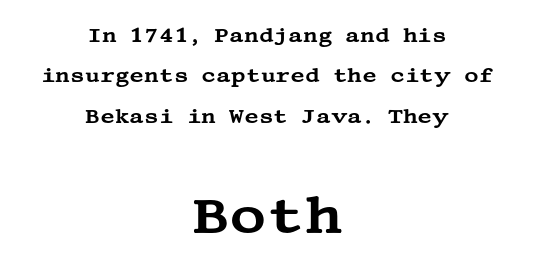
The paragraph has two soft edges and a firm central axis. Nope, not italic — everything's standing straight. The passage shown begins with its smaller block and ends with its larger one. Words appear dense and cohesive because spacing is normal. Descenders are the only things crossing below the line. The passage shown stacks its lines with a broad gap.
